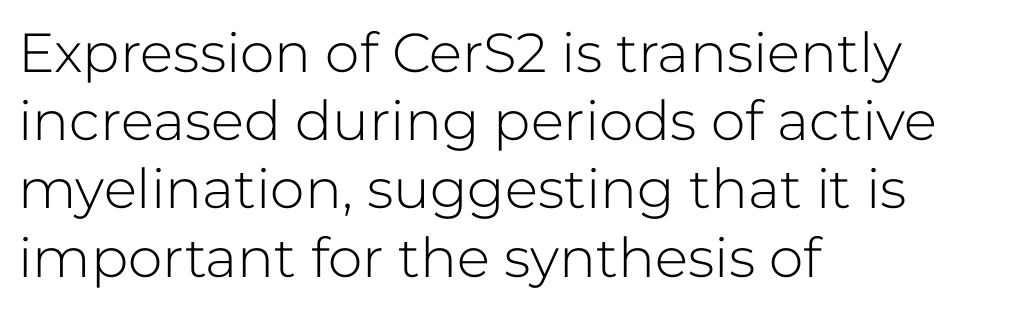
The image shows 55 px light sans-serif type, upright; set left-aligned, line spacing 1.24x, normal letter spacing, not underlined; low stroke contrast and a medium x-height.
